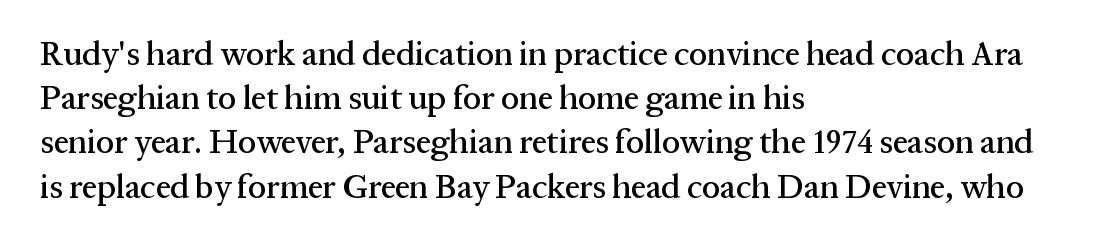
Q: Is the text italic (slanted)? A: No, it is upright.
Q: Is the typeface a serif or a sans-serif typeface? A: Serif.
Q: Is the text underlined? A: No.
Q: How is the paragraph aligned? A: Left-aligned.
Q: Is the spacing between letters normal or unusually wide? A: Normal.
Q: Is the spacing between lines tight, normal or loose? A: Normal.
Q: Width (condensed, normal, or wide)? A: Normal.
Q: Stroke contrast? A: Medium.
Q: x-height? A: Medium.
Q: Monospaced? A: No.
